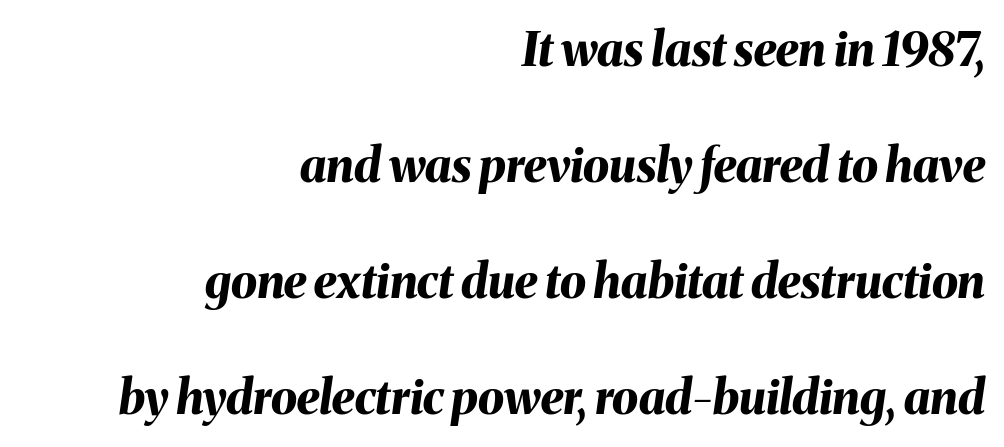
The image shows 47 px bold type, italic (leaning right); set right-aligned, loose line spacing (2.47x), normal letter spacing, not underlined; medium stroke contrast and a medium x-height.
